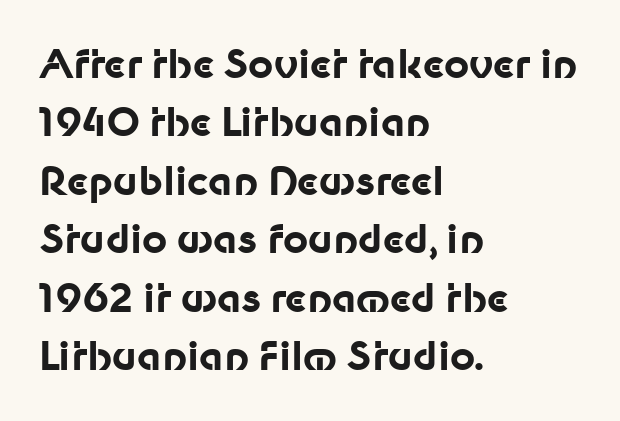
{"serif": "no", "italic": "no", "bold": "yes", "weight": "bold", "width": "normal", "stroke_contrast": "low", "x_height": "medium", "monospaced": "no", "underline": "no", "align": "left", "line_spacing": "normal", "line_spacing_ratio": 1.5, "letter_spacing": "normal", "letter_spacing_em": 0.0, "glyph_px": 39}
